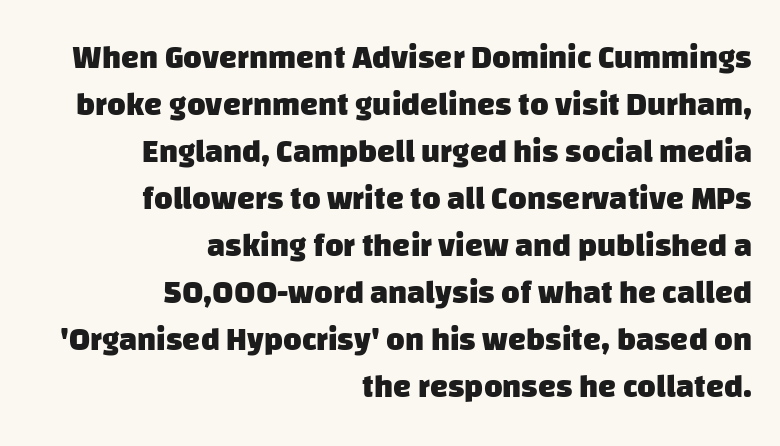
{"serif": "no", "bold": "yes", "weight": "heavy", "width": "normal", "stroke_contrast": "low", "x_height": "large", "monospaced": "no", "underline": "no", "align": "right", "line_spacing": "normal", "line_spacing_ratio": 1.47, "letter_spacing": "normal", "letter_spacing_em": 0.0, "glyph_px": 32}
